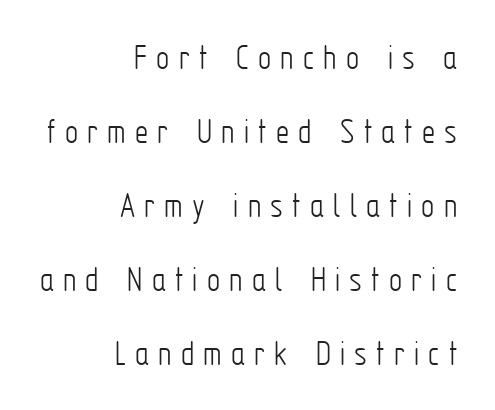
The image shows 37 px light, condensed sans-serif type, upright; set right-aligned, loose line spacing (2.0x), unusually wide letter spacing (+0.25 em), not underlined; low stroke contrast and a medium x-height.
